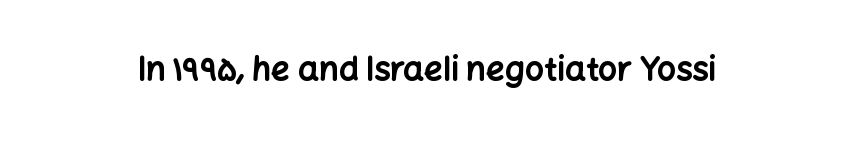
The image shows 33 px bold sans-serif type, upright; set normal letter spacing, not underlined; low stroke contrast and a medium x-height.
